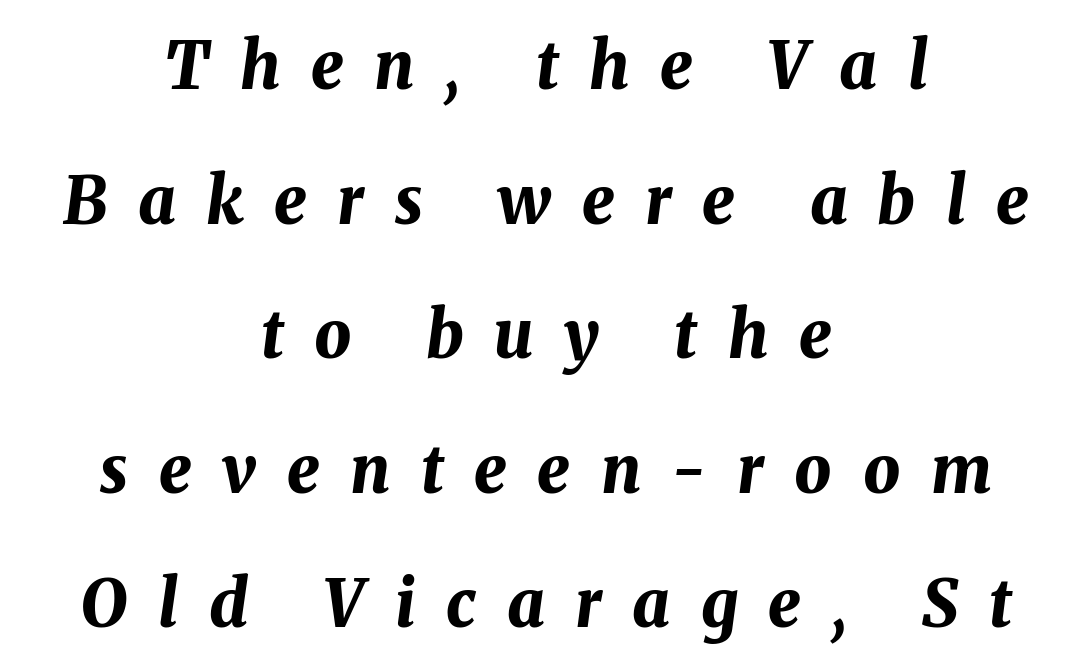
{"italic": "yes", "lean": "right", "slant_degrees": 8, "bold": "yes", "weight": "bold", "width": "normal", "stroke_contrast": "medium", "x_height": "medium", "monospaced": "no", "underline": "no", "align": "center", "line_spacing": "loose", "line_spacing_ratio": 2.07, "letter_spacing": "wide", "letter_spacing_em": 0.47, "glyph_px": 65}
